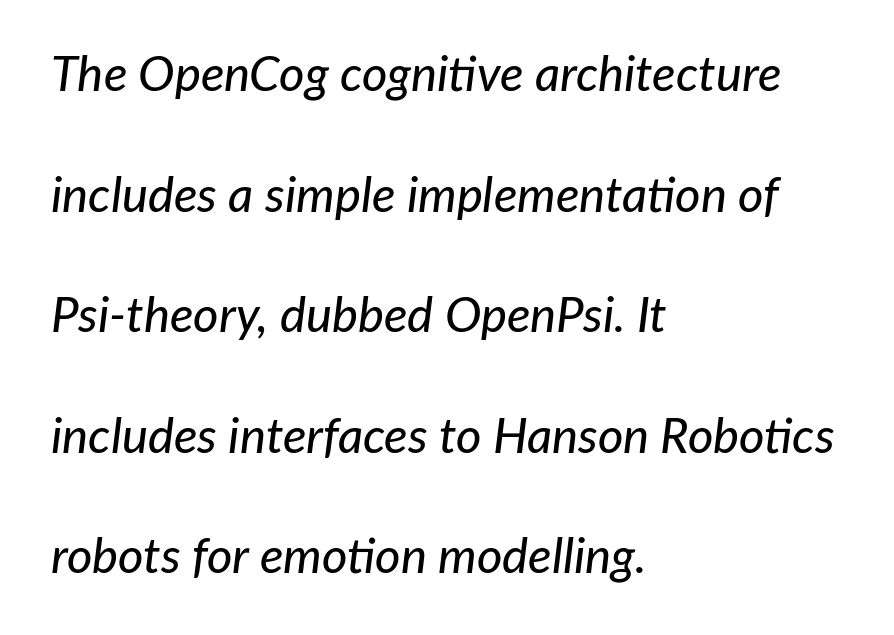
Q: Is the text italic (slanted)? A: Yes, it leans right by about 7 degrees.
Q: Is the text underlined? A: No.
Q: How is the paragraph aligned? A: Left-aligned.
Q: Is the spacing between letters normal or unusually wide? A: Normal.
Q: Is the spacing between lines tight, normal or loose? A: Loose.
Q: Width (condensed, normal, or wide)? A: Normal.
Q: Stroke contrast? A: Low.
Q: x-height? A: Medium.
Q: Monospaced? A: No.
